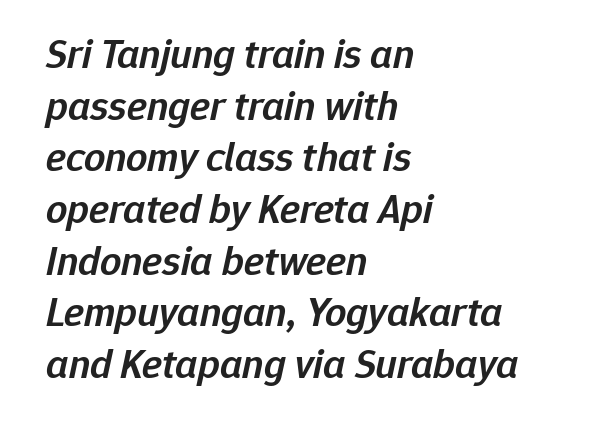
Q: Is the text bold? A: Semi-bold.
Q: Is the text italic (slanted)? A: Yes, it leans right by about 12 degrees.
Q: Is the text underlined? A: No.
Q: How is the paragraph aligned? A: Left-aligned.
Q: Is the spacing between letters normal or unusually wide? A: Normal.
Q: Width (condensed, normal, or wide)? A: Normal.
Q: Stroke contrast? A: Low.
Q: x-height? A: Medium.
Q: Monospaced? A: No.
